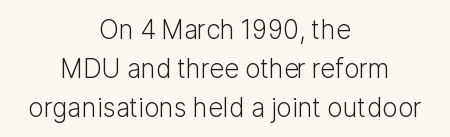
The image shows 26 px text type, upright; set centered, normal line spacing (1.5x), normal letter spacing, not underlined.
